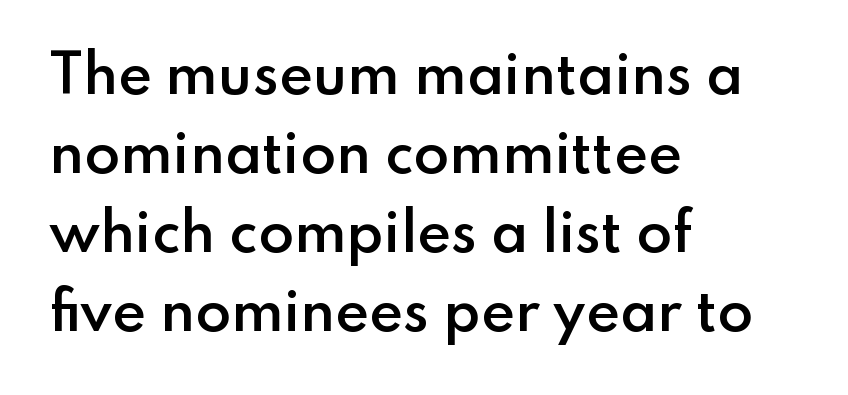
Decoration check: the copy has no underline. The lettering holds an erect, upright posture throughout. Does the weight exceed regular? Yes, but only to semibold. Characters follow at the spacing the type designer built in. Each new line begins a customary step beneath the previous one. To sum up the face: it is a sans, with no serifs.
